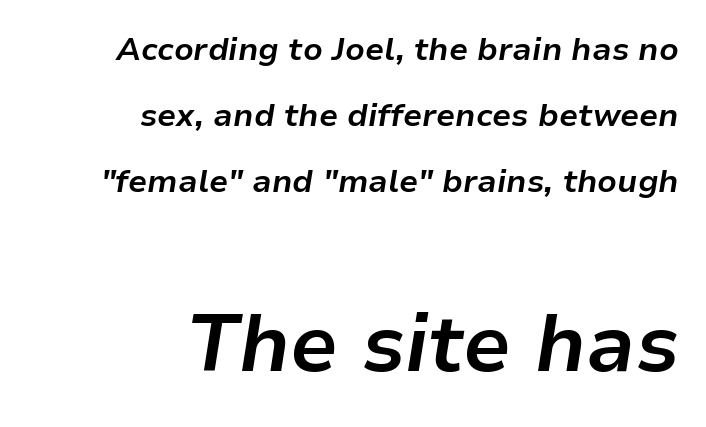
The image shows 80 px bold type, italic (leaning right); set right-aligned, loose line spacing (2.07x), normal letter spacing, not underlined; the second (bottom) block is 2.5x larger; low stroke contrast and a medium x-height.
